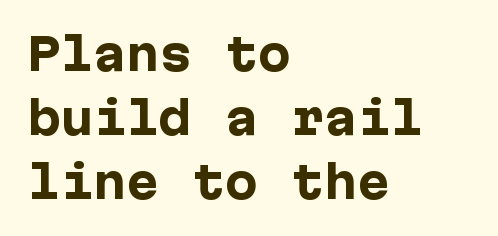
{"serif": "no", "italic": "no", "bold": "yes", "weight": "heavy", "width": "normal", "stroke_contrast": "low", "x_height": "medium", "underline": "no", "align": "left", "line_spacing": "normal", "line_spacing_ratio": 1.46, "letter_spacing": "normal", "letter_spacing_em": 0.0, "glyph_px": 44}
